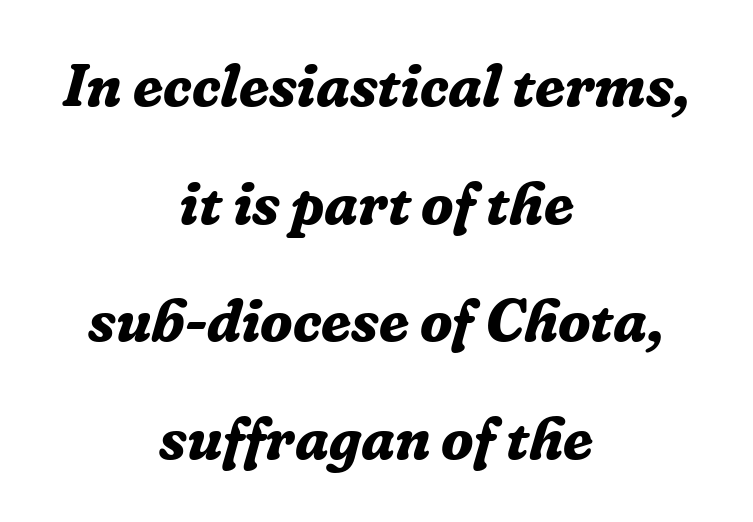
{"serif": "yes", "italic": "yes", "lean": "right", "slant_degrees": 16, "bold": "yes", "weight": "bold", "width": "normal", "stroke_contrast": "low", "x_height": "medium", "monospaced": "no", "underline": "no", "align": "center", "line_spacing": "loose", "line_spacing_ratio": 1.96, "letter_spacing": "normal", "letter_spacing_em": 0.0, "glyph_px": 60}
